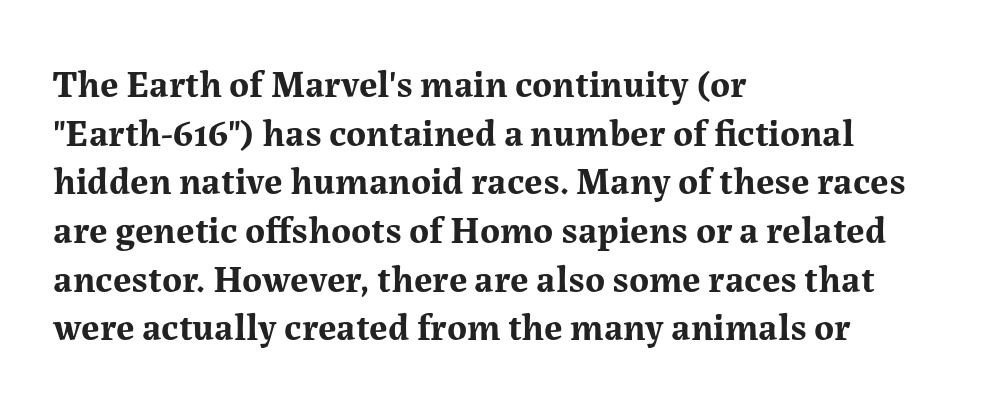
The image shows 38 px bold serif type, upright; set left-aligned, normal line spacing (1.28x), normal letter spacing, not underlined; medium stroke contrast and a medium x-height.
